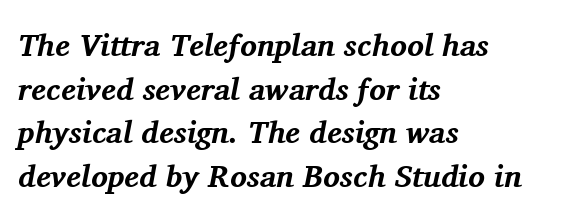
Normally led — the rows are evenly, conventionally spaced. The foot of each line stays bare and open. What stands out about the letter spacing? Nothing — it is the standard amount. Pretty heavy lettering here — definitely bold. The lettering tilts uniformly, giving the passage an italic look.
